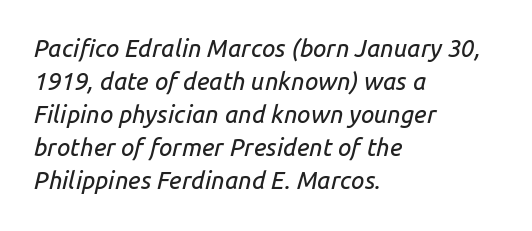
Q: Is the text italic (slanted)? A: Yes, it leans right by about 14 degrees.
Q: Is the text underlined? A: No.
Q: How is the paragraph aligned? A: Left-aligned.
Q: Is the spacing between letters normal or unusually wide? A: Normal.
Q: Is the spacing between lines tight, normal or loose? A: Normal.
